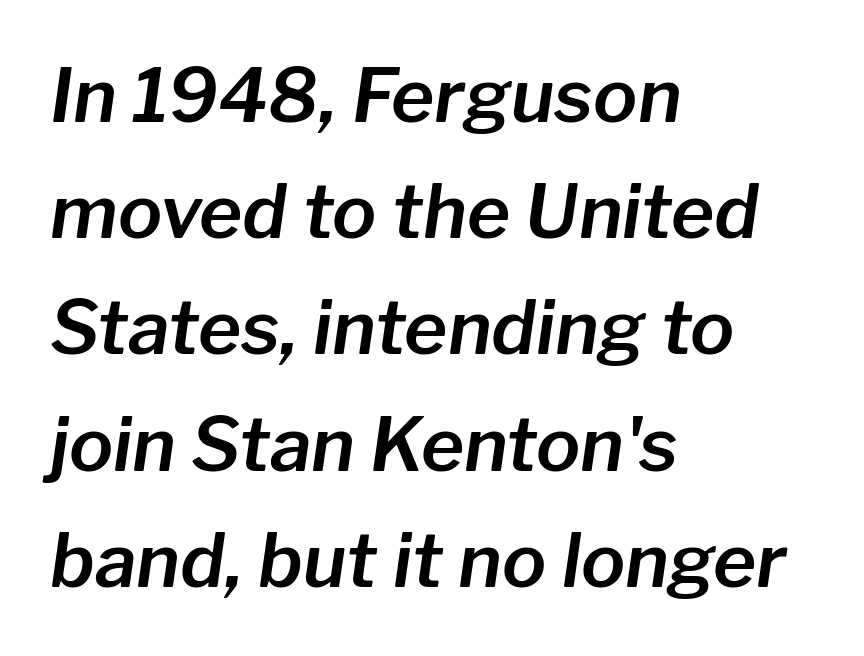
{"italic": "yes", "lean": "right", "slant_degrees": 8, "width": "normal", "stroke_contrast": "low", "x_height": "medium", "monospaced": "no", "underline": "no", "align": "left", "line_spacing": "normal", "line_spacing_ratio": 1.57, "letter_spacing": "normal", "letter_spacing_em": 0.0, "glyph_px": 74}
